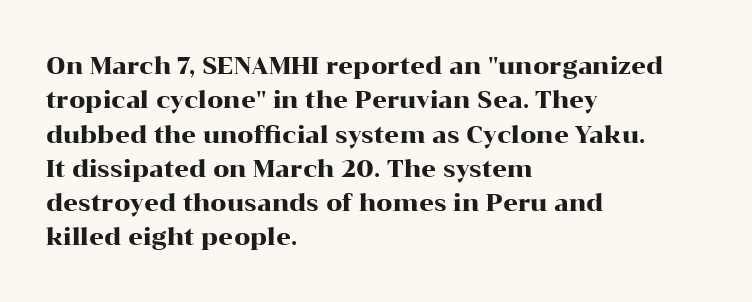
The image shows 23 px text type, upright; set left-aligned, normal line spacing (1.49x), normal letter spacing, not underlined.
